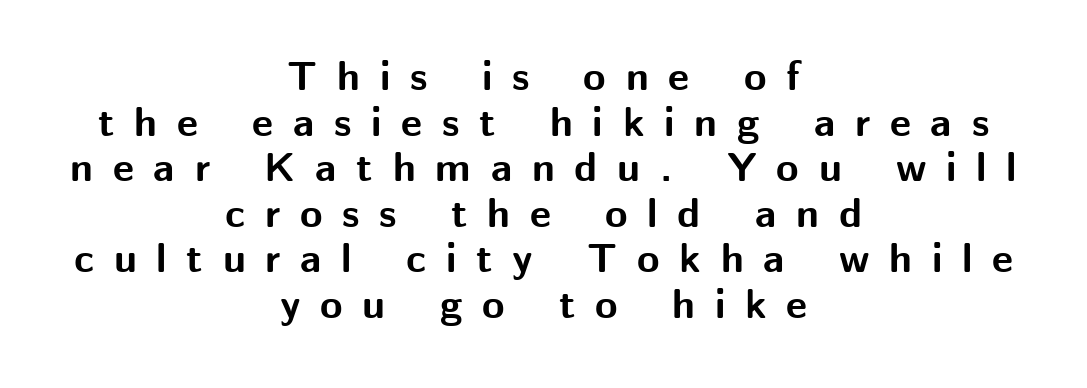
Character widths vary here, with narrow letters taking less room than wide ones. Baseline-to-baseline distance is barely more than the letter height. The text block is weighted toward neither margin, spreading evenly from the middle. Inter-character spacing is expanded well beyond the font's built-in metrics. The font's upright variant was chosen for this text. Look at the bottom of the vertical strokes: they stop flat, with no serifs.
